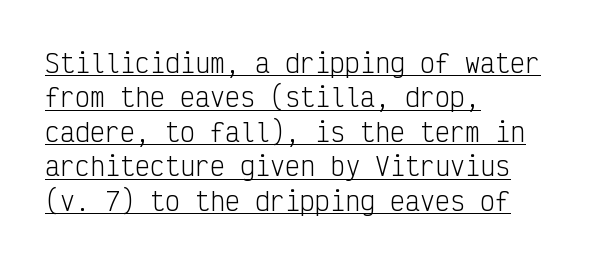
Here the glyphs are tracked normally, forming tight word shapes. Do the letters lean? They stand straight. This rendering uses left alignment, leaving the right contour irregular. Underlined type. Leading matches the norm, producing a regular column. The cut favours lightness, reaching ordinary text weight at its darkest.
